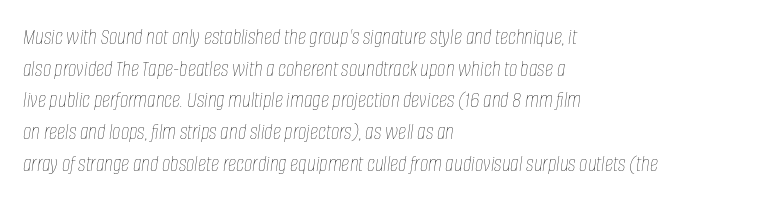
Q: Is the text bold? A: No.
Q: Is the text italic (slanted)? A: Yes, it leans right by about 8 degrees.
Q: Is the text underlined? A: No.
Q: How is the paragraph aligned? A: Left-aligned.
Q: Is the spacing between letters normal or unusually wide? A: Normal.
Q: Is the spacing between lines tight, normal or loose? A: Normal.
